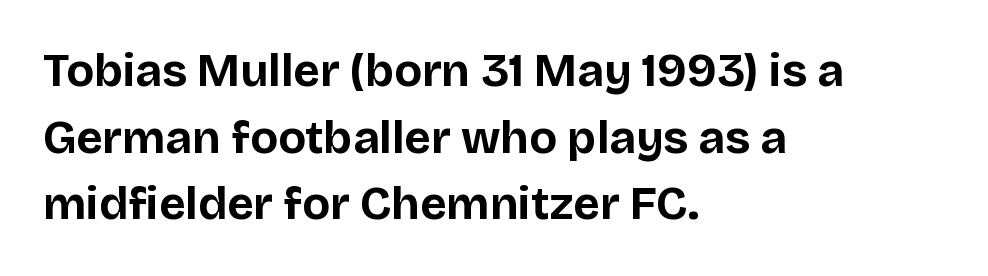
Compared with an ordinary text face, these strokes are far heavier — a full bold. Is the block centered? No — it sits flush against the left margin. Is there much room between lines? A standard amount, neither cramped nor airy. Type style note: lacks serifs. Default kerning and tracking; the words read as compact shapes. Nope, not italic — everything's standing straight.
